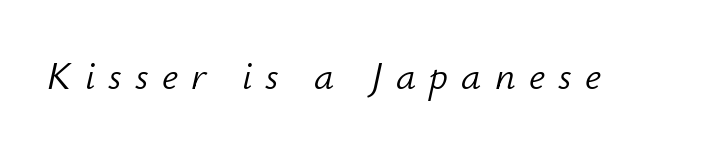
The image shows 40 px light type, italic (leaning right); set unusually wide letter spacing (+0.33 em), not underlined; low stroke contrast and a small x-height.
